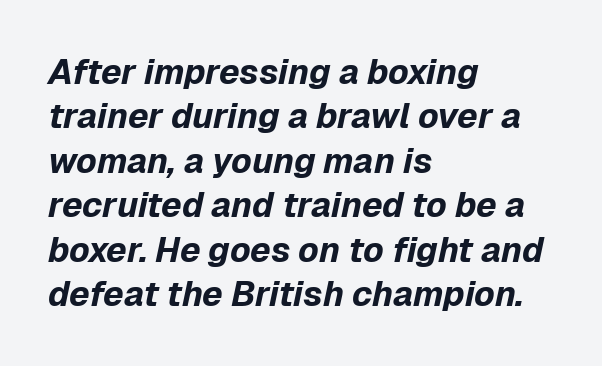
The image shows 35 px bold type, italic (leaning right); set left-aligned, normal line spacing (1.27x), normal letter spacing, not underlined; low stroke contrast and a medium x-height.
